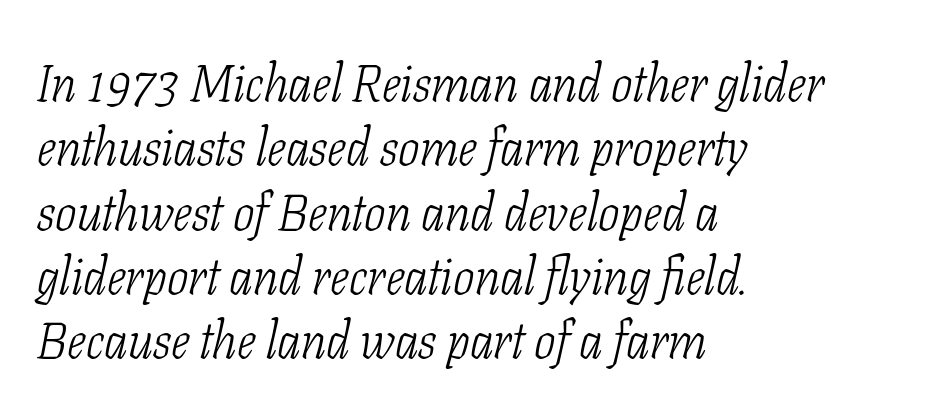
The horizontal fit of the characters is conventional and even. Font category for this specimen: serif. Every character sits at an angle, as italics do. Vertically, the passage feels balanced, rows spaced as you'd expect. The characters are drawn with everyday or finer stroke widths. The face used here is proportionally spaced, like ordinary book or web type.
